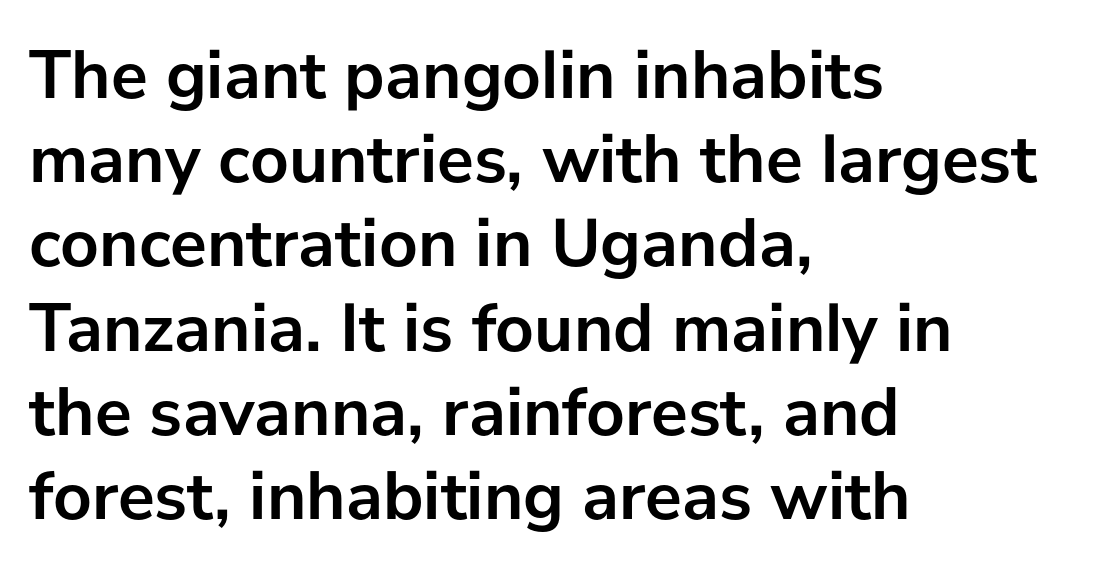
Q: Is the text bold? A: Yes.
Q: Is the text italic (slanted)? A: No, it is upright.
Q: Is the typeface a serif or a sans-serif typeface? A: Sans-serif.
Q: Is the text underlined? A: No.
Q: How is the paragraph aligned? A: Left-aligned.
Q: Is the spacing between letters normal or unusually wide? A: Normal.
Q: Width (condensed, normal, or wide)? A: Normal.
Q: Stroke contrast? A: Low.
Q: x-height? A: Medium.
Q: Monospaced? A: No.
